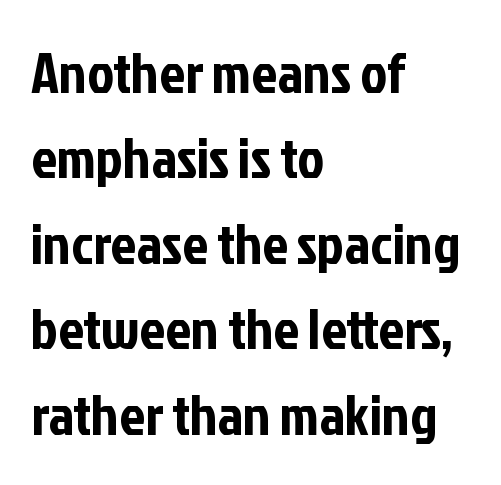
You could call the tracking neutral — neither tight nor loose. No word sits above an underline. The passage is arranged the way most books set body copy — flush left. The passage shown is typed in a proportional face where columns would drift.
